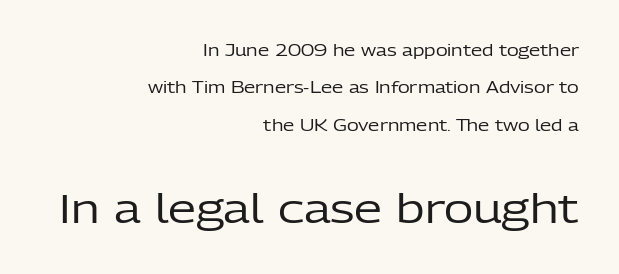
The image shows 40 px regular-weight sans-serif type, upright; set right-aligned, loose line spacing (2.34x), normal letter spacing, not underlined; the second (bottom) block is 2.5x larger; low stroke contrast and a medium x-height.
